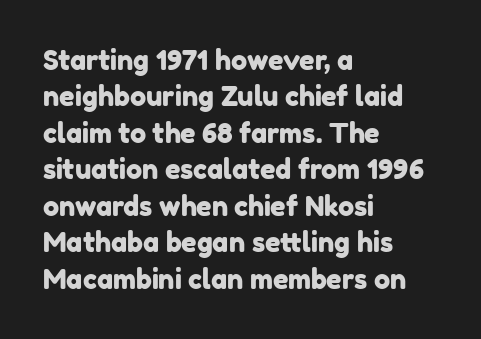
The image shows 27 px text type; set left-aligned, normal line spacing (1.35x), normal letter spacing, not underlined.
